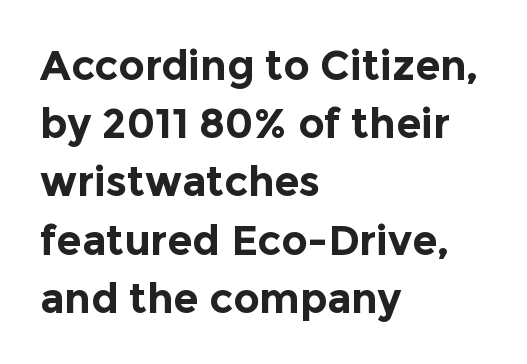
Here the designer chose a conventional face with non-uniform glyph widths. The space directly below the letters is spotless. Ascenders rise straight up at ninety degrees. Each new line begins a customary step beneath the previous one.
